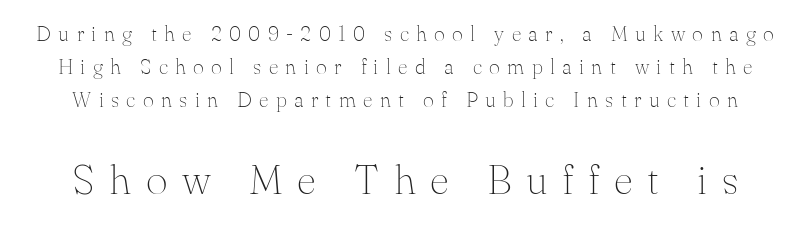
{"serif": "yes", "italic": "no", "bold": "no", "weight": "thin", "width": "normal", "stroke_contrast": "medium", "x_height": "small", "monospaced": "no", "underline": "no", "line_spacing": "normal", "line_spacing_ratio": 1.56, "letter_spacing": "wide", "letter_spacing_em": 0.35, "larger_block": "second", "size_ratio": 2.0, "glyph_px": 42}
